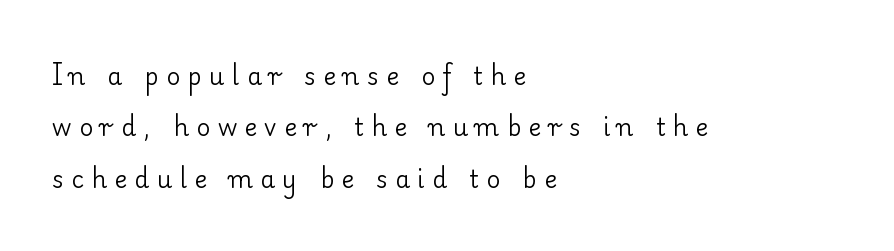
Q: Is the text bold? A: No.
Q: Is the text italic (slanted)? A: No, it is upright.
Q: Is the text underlined? A: No.
Q: How is the paragraph aligned? A: Left-aligned.
Q: Is the spacing between letters normal or unusually wide? A: Unusually wide.
Q: Is the spacing between lines tight, normal or loose? A: Loose.
